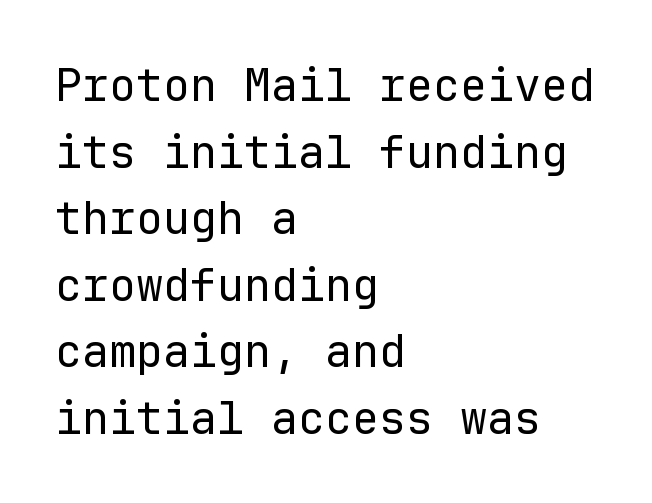
A typesetter would call this monospace, since all characters share one set width. I'd call this a sans setting — the letters go barefoot. The zone under the glyphs is completely vacant. The characters are drawn with everyday or finer stroke widths.
